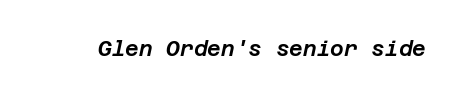
{"italic": "yes", "lean": "right", "slant_degrees": 12, "underline": "no", "letter_spacing": "normal", "letter_spacing_em": 0.0, "glyph_px": 21}
